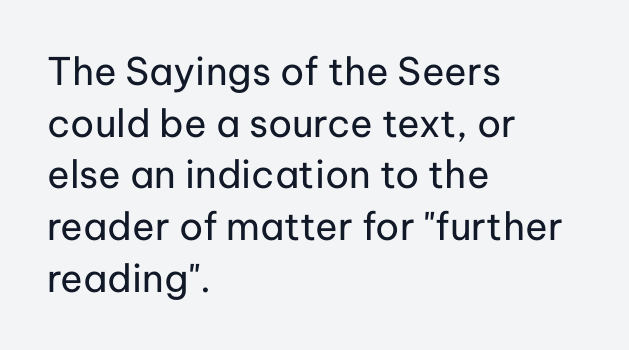
{"serif": "no", "italic": "no", "bold": "no", "weight": "regular", "width": "normal", "stroke_contrast": "low", "x_height": "medium", "monospaced": "no", "underline": "no", "align": "left", "line_spacing": "normal", "line_spacing_ratio": 1.36, "letter_spacing": "normal", "letter_spacing_em": 0.0, "glyph_px": 38}
